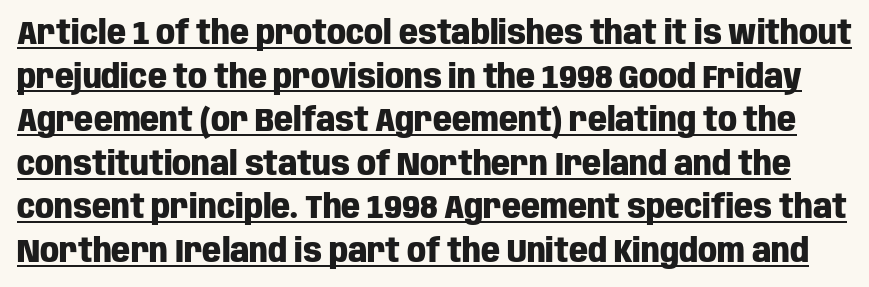
You could call the tracking neutral — neither tight nor loose. The rendering uses natural spacing where letterforms have individual widths. When letters stand straight like this, we call the style roman or upright. The rendered words wear a rule along their underside. Thick stems and heavy bowls — unmistakably bold.
